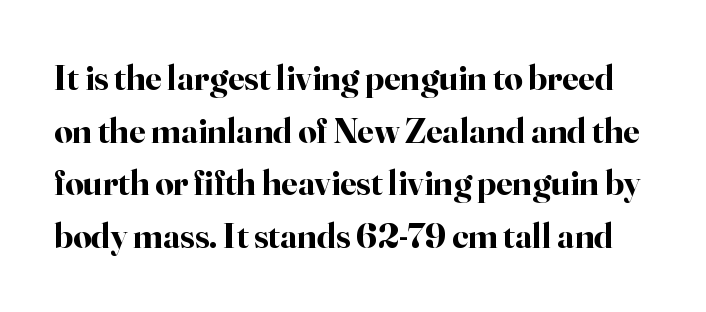
Q: Is the text bold? A: Yes.
Q: Is the text italic (slanted)? A: No, it is upright.
Q: Is the typeface a serif or a sans-serif typeface? A: Serif.
Q: Is the text underlined? A: No.
Q: Is the spacing between letters normal or unusually wide? A: Normal.
Q: Is the spacing between lines tight, normal or loose? A: Normal.
Q: Width (condensed, normal, or wide)? A: Normal.
Q: Stroke contrast? A: High.
Q: x-height? A: Small.
Q: Monospaced? A: No.
